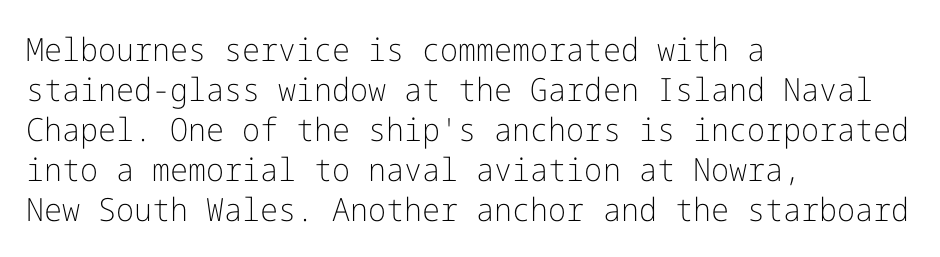
{"serif": "no", "italic": "no", "bold": "no", "weight": "light", "width": "normal", "stroke_contrast": "low", "x_height": "medium", "underline": "no", "align": "left", "line_spacing": "normal", "line_spacing_ratio": 1.25, "letter_spacing": "normal", "letter_spacing_em": 0.0, "glyph_px": 32}
